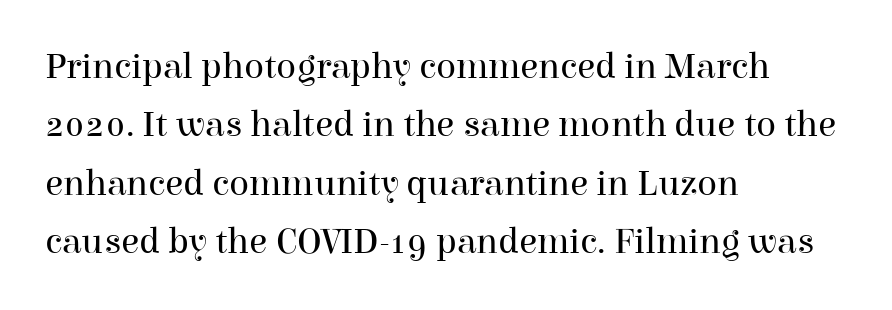
{"serif": "yes", "italic": "no", "bold": "no", "weight": "regular", "width": "normal", "stroke_contrast": "high", "x_height": "medium", "monospaced": "no", "underline": "no", "align": "left", "line_spacing": "normal", "line_spacing_ratio": 1.58, "letter_spacing": "normal", "letter_spacing_em": 0.0, "glyph_px": 37}
